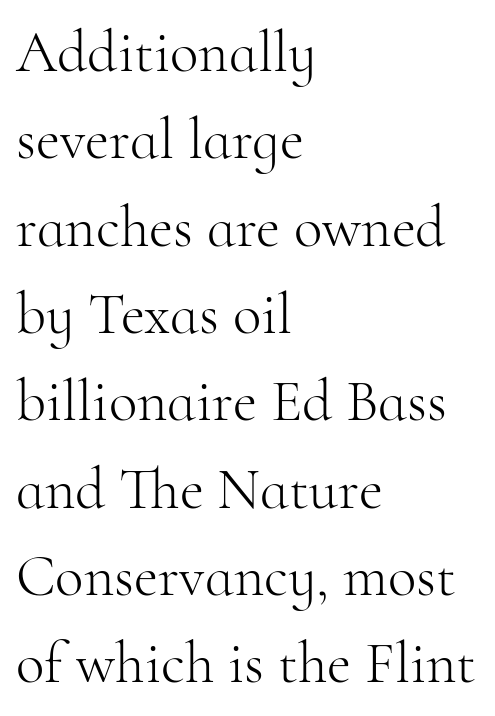
Q: Is the text bold? A: No.
Q: Is the text italic (slanted)? A: No, it is upright.
Q: Is the typeface a serif or a sans-serif typeface? A: Serif.
Q: Is the text underlined? A: No.
Q: How is the paragraph aligned? A: Left-aligned.
Q: Is the spacing between letters normal or unusually wide? A: Normal.
Q: Is the spacing between lines tight, normal or loose? A: Normal.
Q: Width (condensed, normal, or wide)? A: Normal.
Q: Stroke contrast? A: High.
Q: x-height? A: Small.
Q: Monospaced? A: No.
